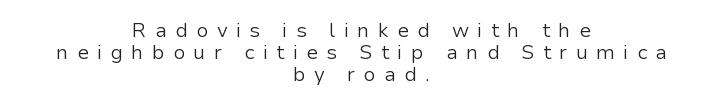
{"italic": "no", "bold": "no", "underline": "no", "align": "center", "line_spacing": "tight", "line_spacing_ratio": 1.1, "letter_spacing": "wide", "letter_spacing_em": 0.42, "glyph_px": 20}
